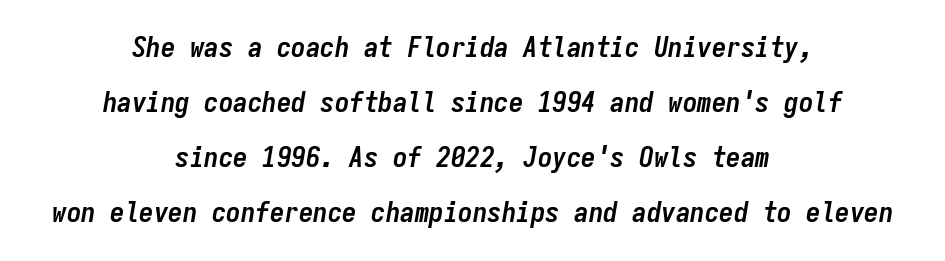
{"italic": "yes", "lean": "right", "slant_degrees": 9, "bold": "yes", "weight": "semibold", "width": "condensed", "stroke_contrast": "low", "x_height": "medium", "monospaced": "yes", "underline": "no", "align": "center", "line_spacing": "loose", "line_spacing_ratio": 1.9, "letter_spacing": "normal", "letter_spacing_em": 0.0, "glyph_px": 29}
